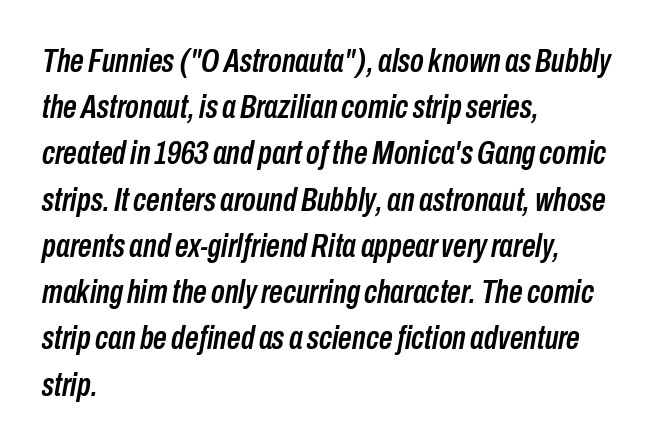
The rendering uses a moderate line-height, typical for paragraphs. Casual observation: everything's shoved over to the left. Quick note: underline off. Think of a printed novel: that variable character pitch is what you see here.
